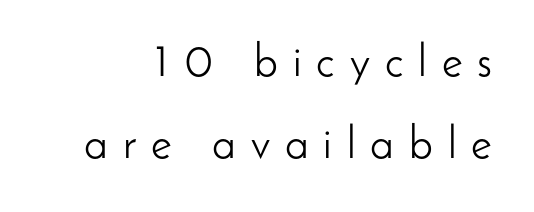
The lettering stays uniformly vertical, giving the passage a roman look. Bare-footed words on every line. Grotesque or geometric, the face here clearly has no serifs. A typesetter would call this proportional, since set widths differ per character.
